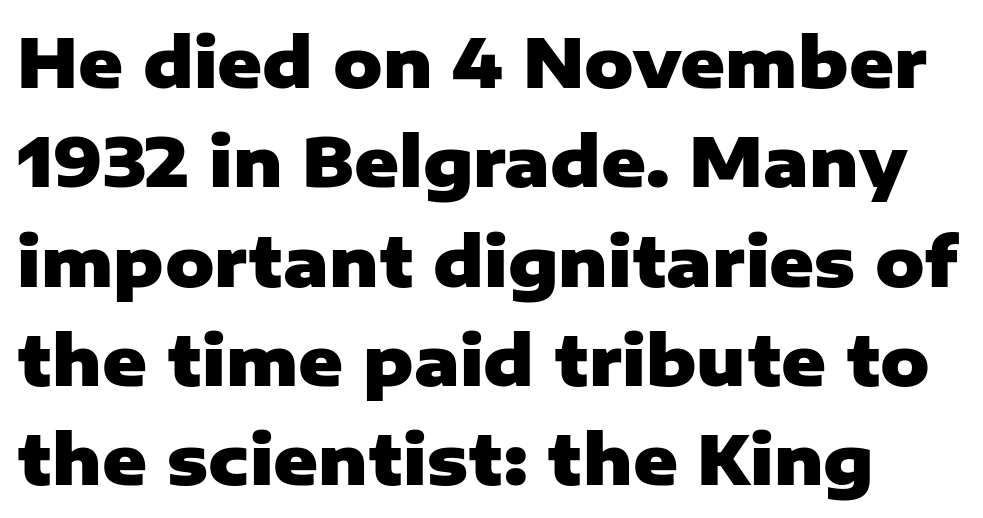
Q: Is the text bold? A: Yes.
Q: Is the text italic (slanted)? A: No, it is upright.
Q: Is the typeface a serif or a sans-serif typeface? A: Sans-serif.
Q: Is the text underlined? A: No.
Q: Is the spacing between letters normal or unusually wide? A: Normal.
Q: Is the spacing between lines tight, normal or loose? A: Normal.
Q: Width (condensed, normal, or wide)? A: Normal.
Q: Stroke contrast? A: Low.
Q: x-height? A: Medium.
Q: Monospaced? A: No.
